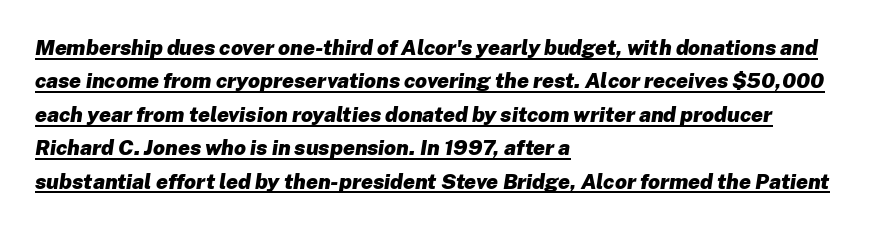
Slant detected: the letters are inclined. All the whitespace from short lines collects on the right. Tracking value appears to be zero — textbook default spacing. A rule runs beneath these lines of type. Quick note: interline space is typical.
